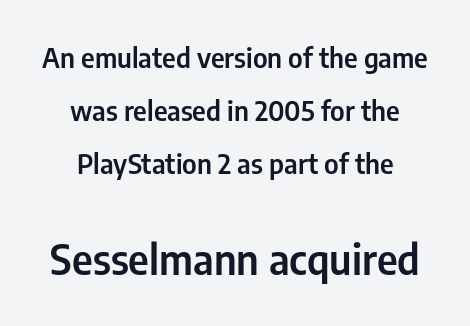
Caption: standard tracking, unaltered. The face used here appears at its bigger size in the lower chunk. The words here are not underlined. Is the block centered? Yes — each line is placed symmetrically about the middle. No feet cap the strokes, marking this as sans-serif type. Airy leading.
